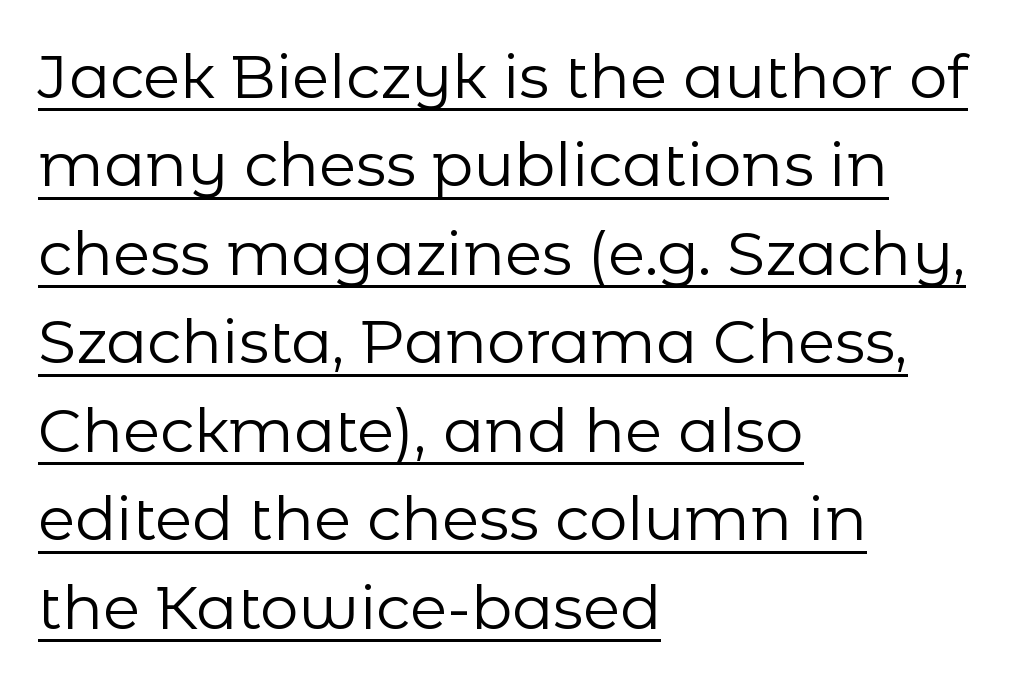
The strokes are not fattened; the text isn't bold. What's the leading like? Ordinary, nothing unusual. Nothing unusual about the tracking: characters are spaced as the font intends. Posture: vertical.
